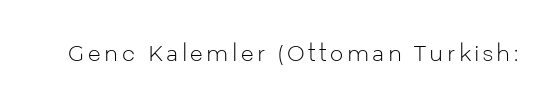
{"italic": "no", "bold": "no", "underline": "no", "glyph_px": 21}
